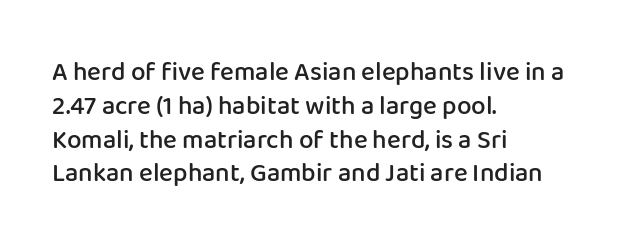
The image shows 26 px text type, upright; set left-aligned, normal line spacing (1.3x), normal letter spacing, not underlined.
